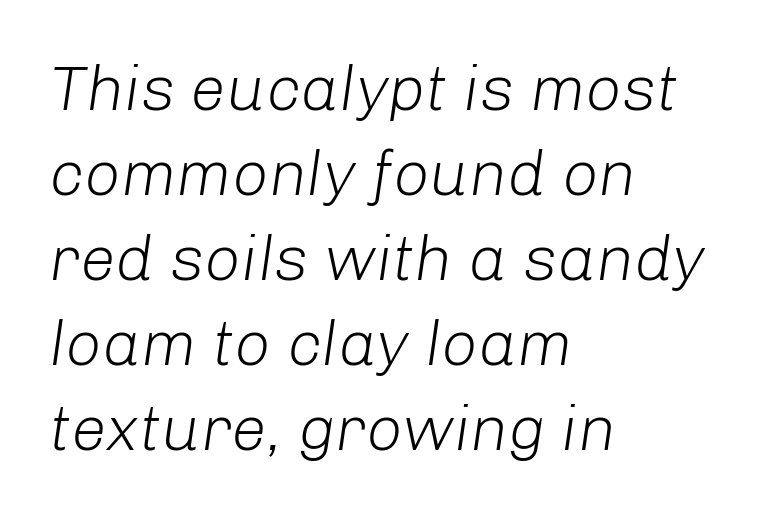
{"italic": "yes", "lean": "right", "slant_degrees": 8, "bold": "no", "weight": "light", "width": "normal", "stroke_contrast": "low", "x_height": "medium", "monospaced": "no", "underline": "no", "align": "left", "line_spacing": "normal", "line_spacing_ratio": 1.33, "letter_spacing": "normal", "letter_spacing_em": 0.0, "glyph_px": 64}
